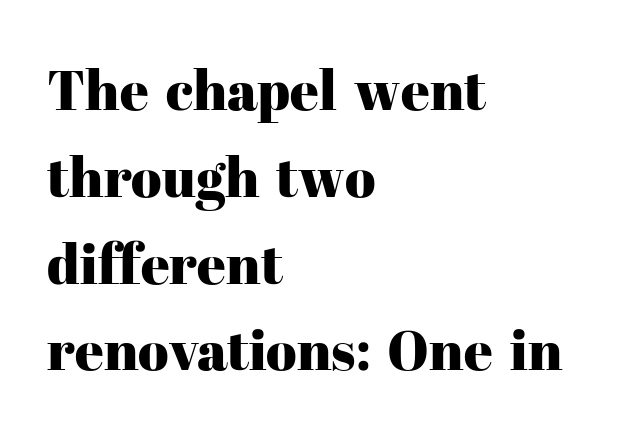
The image shows 56 px serif type, upright; set left-aligned, normal line spacing (1.55x), normal letter spacing, not underlined; high stroke contrast and a medium x-height.
